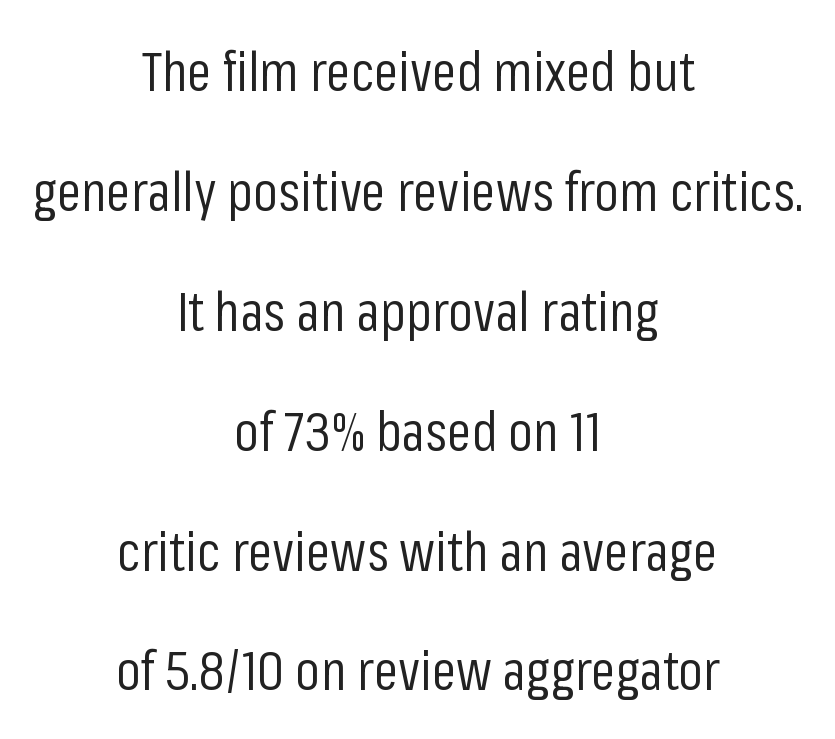
{"serif": "no", "italic": "no", "bold": "no", "weight": "regular", "width": "condensed", "stroke_contrast": "low", "x_height": "medium", "monospaced": "no", "underline": "no", "align": "center", "line_spacing": "loose", "line_spacing_ratio": 2.18, "letter_spacing": "normal", "letter_spacing_em": 0.0, "glyph_px": 55}
